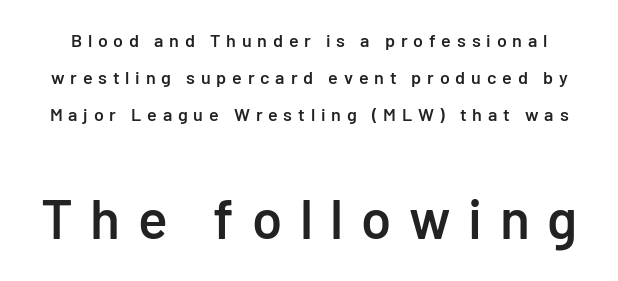
Proportional: the letters do not fall into vertical columns. Is the letter spacing exaggerated? Yes — the characters are pushed far apart. Characters remain perfectly vertical along every line. The designer gave the closing block more size than the opening block. Check where the strokes stop: nothing finishes them off — pure sans.
